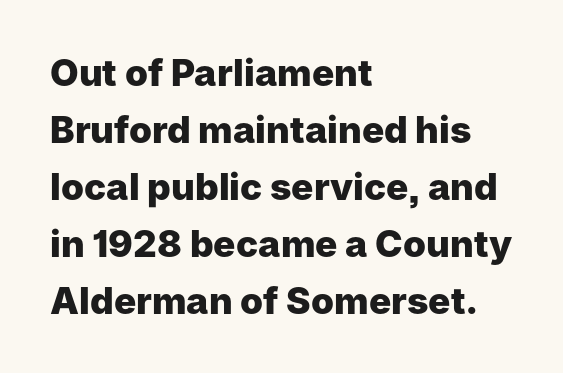
{"serif": "no", "italic": "no", "bold": "yes", "weight": "heavy", "width": "normal", "stroke_contrast": "low", "x_height": "medium", "monospaced": "no", "underline": "no", "align": "left", "line_spacing": "normal", "line_spacing_ratio": 1.54, "letter_spacing": "normal", "letter_spacing_em": 0.0, "glyph_px": 37}
